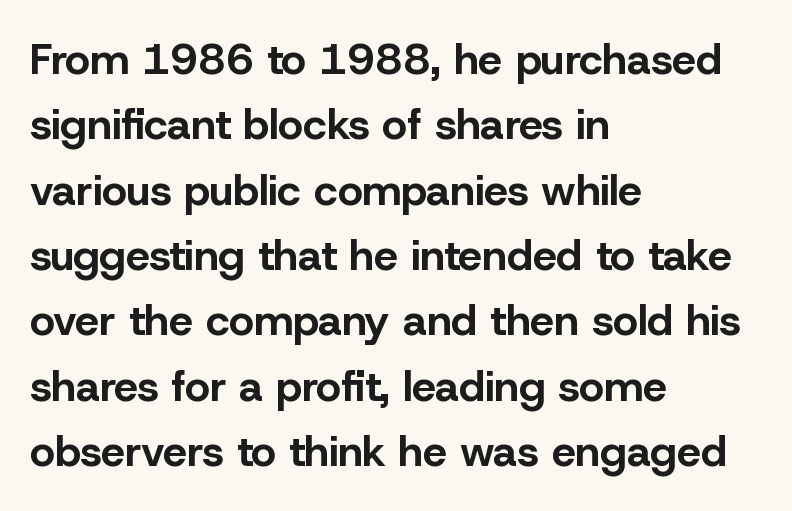
The image shows 43 px bold sans-serif type, upright; set left-aligned, normal line spacing (1.52x), normal letter spacing, not underlined; low stroke contrast and a medium x-height.
